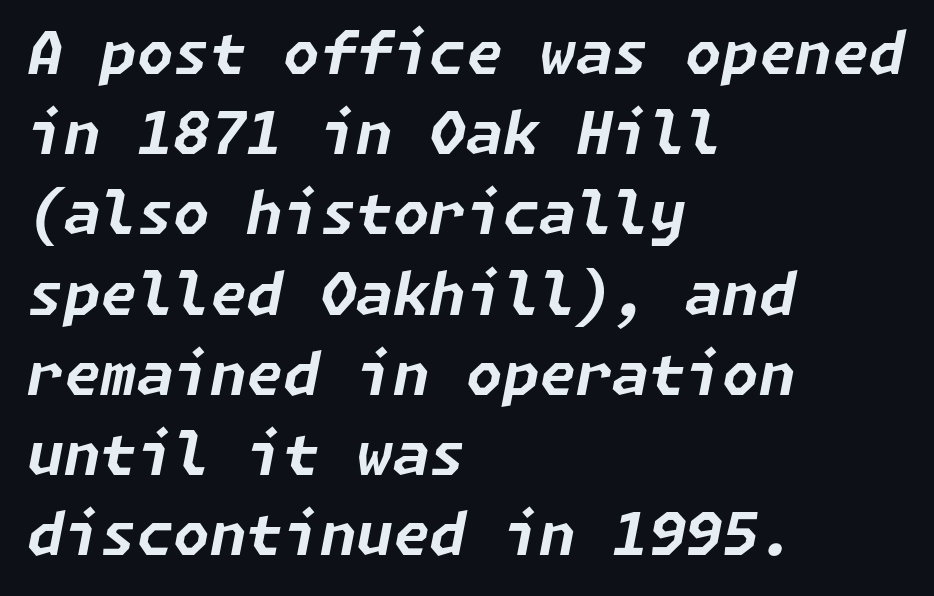
{"italic": "yes", "lean": "right", "slant_degrees": 11, "bold": "yes", "weight": "bold", "width": "normal", "stroke_contrast": "low", "x_height": "medium", "underline": "no", "align": "left", "line_spacing": "normal", "line_spacing_ratio": 1.36, "letter_spacing": "normal", "letter_spacing_em": 0.0, "glyph_px": 59}
